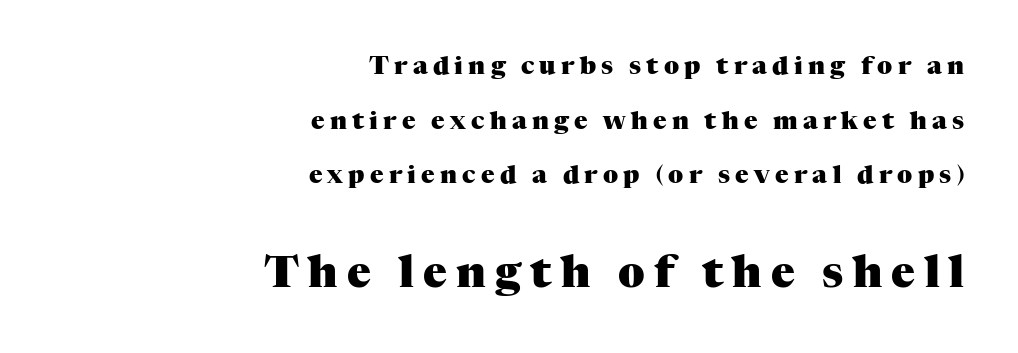
Q: Is the text bold? A: Yes.
Q: Is the text italic (slanted)? A: No, it is upright.
Q: Is the typeface a serif or a sans-serif typeface? A: Serif.
Q: Is the text underlined? A: No.
Q: How is the paragraph aligned? A: Right-aligned.
Q: Is the spacing between letters normal or unusually wide? A: Unusually wide.
Q: Is the spacing between lines tight, normal or loose? A: Loose.
Q: Which block of text is set in a larger size, the first (top) or the second (bottom)? A: The second (bottom) one.
Q: Width (condensed, normal, or wide)? A: Normal.
Q: Stroke contrast? A: Medium.
Q: x-height? A: Medium.
Q: Monospaced? A: No.
